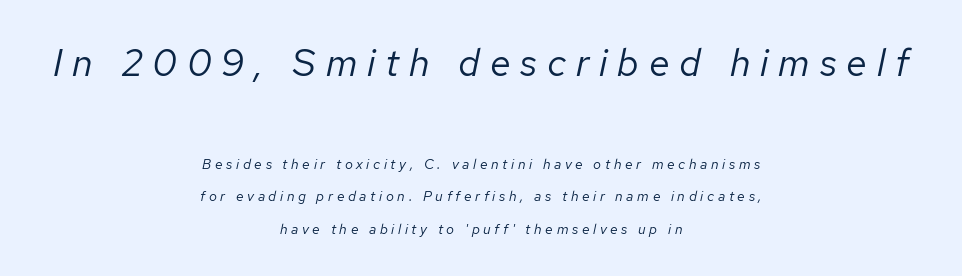
The image shows 38 px regular-weight type, italic (leaning right); set centered, loose line spacing (2.29x), unusually wide letter spacing (+0.26 em), not underlined; the first (top) block is 2.71x larger; low stroke contrast and a medium x-height.
